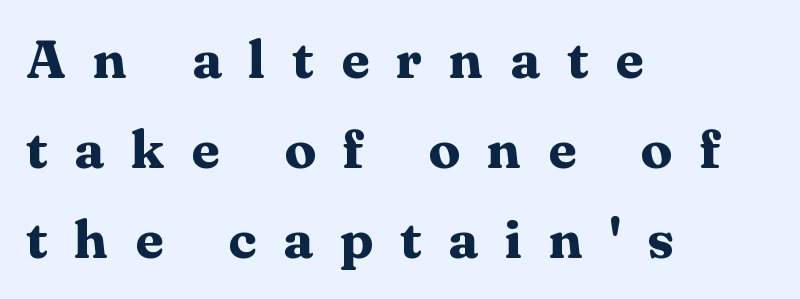
The image shows 53 px heavy, wide serif type, upright; set left-aligned, normal line spacing (1.7x), unusually wide letter spacing (+0.5 em), not underlined; medium stroke contrast and a medium x-height.
